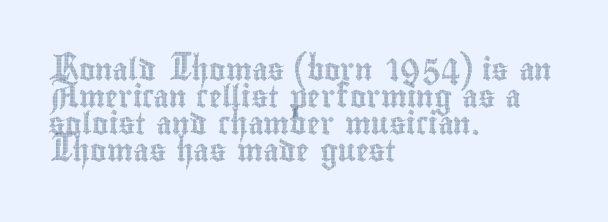
Q: Is the text italic (slanted)? A: No, it is upright.
Q: Is the text underlined? A: No.
Q: How is the paragraph aligned? A: Left-aligned.
Q: Is the spacing between letters normal or unusually wide? A: Normal.
